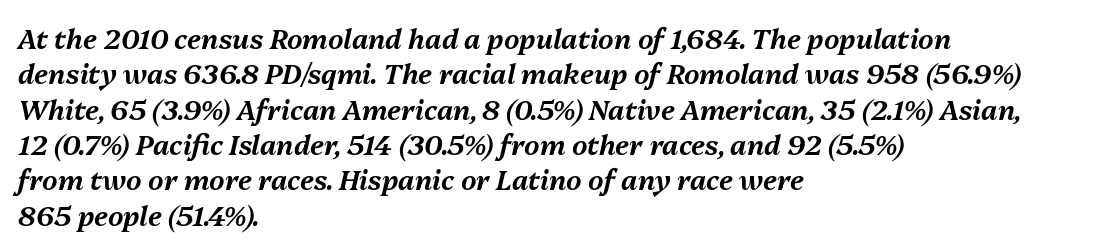
{"italic": "yes", "lean": "right", "slant_degrees": 13, "underline": "no", "align": "left", "line_spacing": "normal", "line_spacing_ratio": 1.31, "letter_spacing": "normal", "letter_spacing_em": 0.0, "glyph_px": 27}
